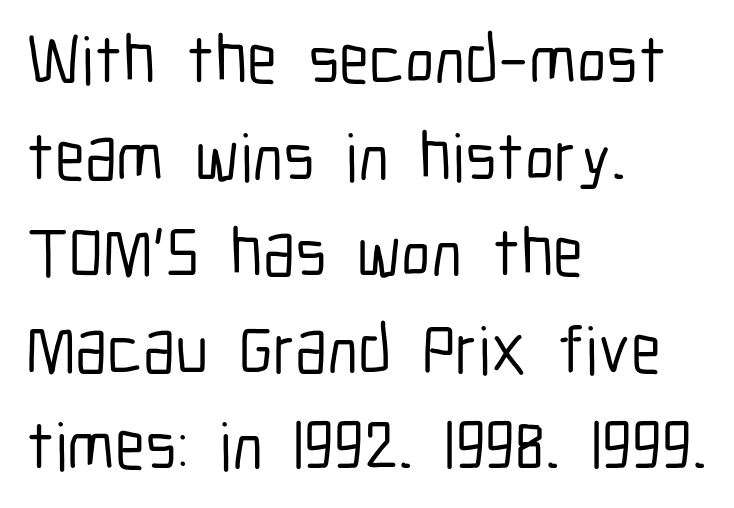
{"serif": "no", "italic": "no", "width": "condensed", "stroke_contrast": "low", "x_height": "medium", "monospaced": "no", "underline": "no", "align": "left", "line_spacing": "normal", "line_spacing_ratio": 1.42, "letter_spacing": "normal", "letter_spacing_em": 0.0, "glyph_px": 68}
